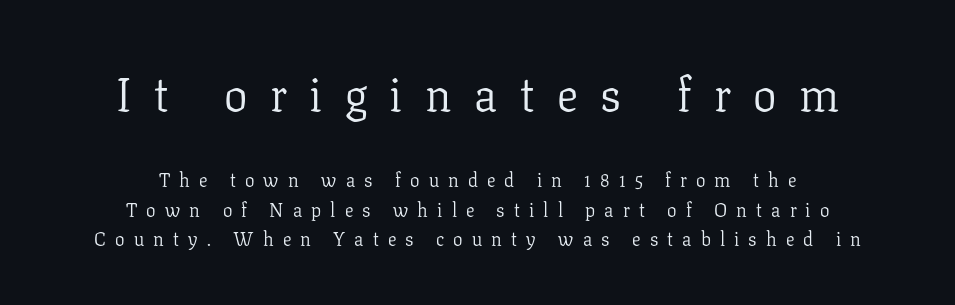
Q: Is the text bold? A: No.
Q: Is the text italic (slanted)? A: No, it is upright.
Q: Is the typeface a serif or a sans-serif typeface? A: Serif.
Q: Is the text underlined? A: No.
Q: How is the paragraph aligned? A: Centered.
Q: Is the spacing between letters normal or unusually wide? A: Unusually wide.
Q: Is the spacing between lines tight, normal or loose? A: Normal.
Q: Which block of text is set in a larger size, the first (top) or the second (bottom)? A: The first (top) one.
Q: Width (condensed, normal, or wide)? A: Normal.
Q: Stroke contrast? A: Low.
Q: x-height? A: Medium.
Q: Monospaced? A: No.
